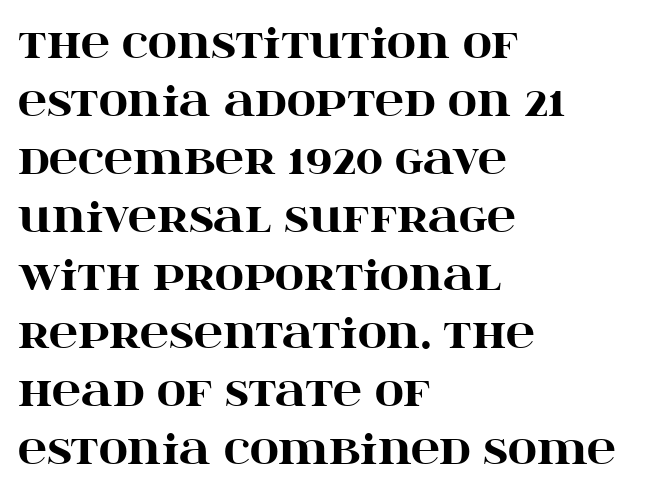
Check the space under the baseline: it is left empty. Does the leading feel generous? No, just average. This sample uses plain, unmodified letter spacing. Horizontal alignment here is leftward, the default for most running prose. The designer went with a serif here, giving each stem small feet. The strokes are fattened all the way to bold.
